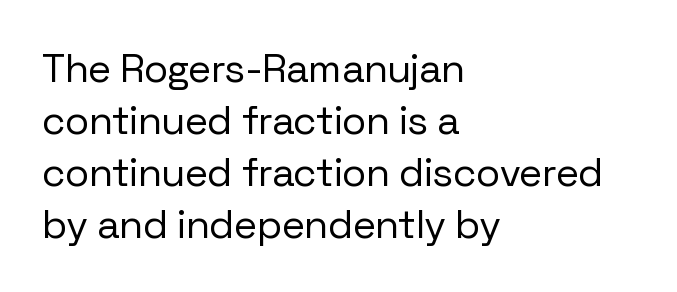
The image shows 40 px regular-weight sans-serif type, upright; set left-aligned, normal line spacing (1.3x), normal letter spacing, not underlined; low stroke contrast and a medium x-height.
